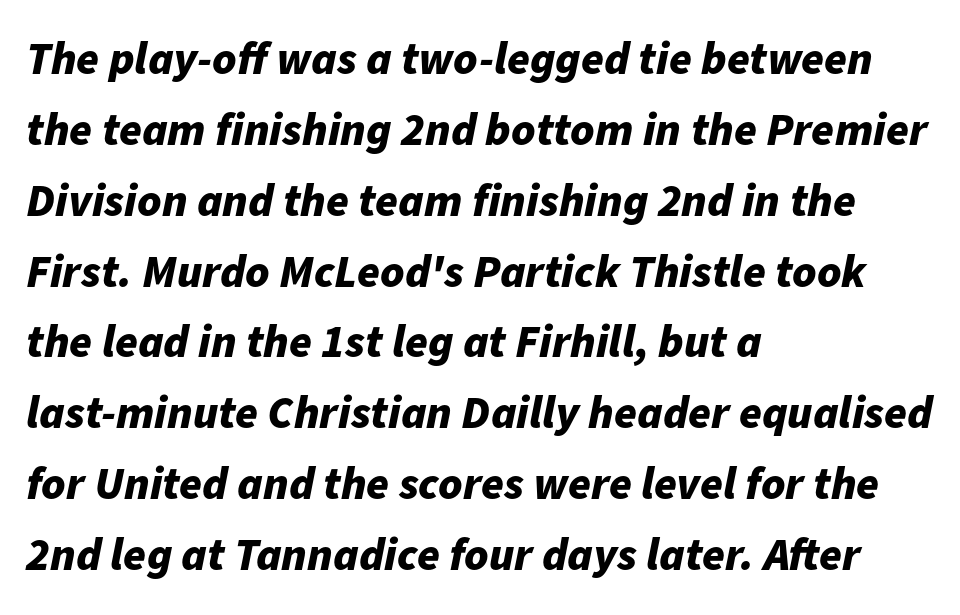
{"italic": "yes", "lean": "right", "slant_degrees": 11, "bold": "yes", "weight": "bold", "width": "normal", "stroke_contrast": "low", "x_height": "medium", "monospaced": "no", "underline": "no", "align": "left", "line_spacing": "normal", "line_spacing_ratio": 1.54, "letter_spacing": "normal", "letter_spacing_em": 0.0, "glyph_px": 46}
